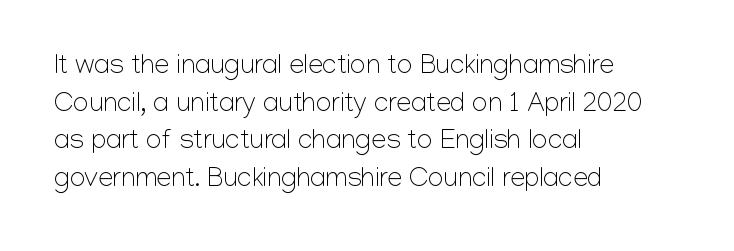
Q: Is the text bold? A: No.
Q: Is the text italic (slanted)? A: No, it is upright.
Q: Is the text underlined? A: No.
Q: How is the paragraph aligned? A: Left-aligned.
Q: Is the spacing between letters normal or unusually wide? A: Normal.
Q: Is the spacing between lines tight, normal or loose? A: Normal.
